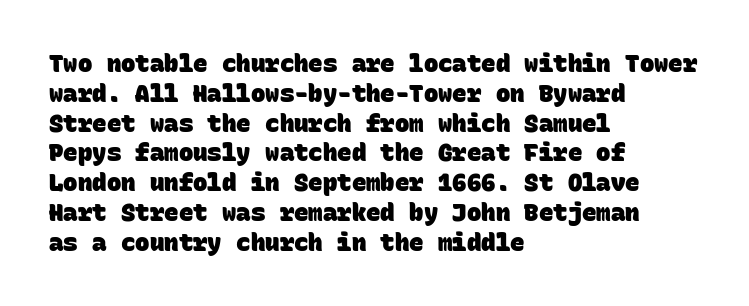
Q: Is the text bold? A: Yes.
Q: Is the text underlined? A: No.
Q: How is the paragraph aligned? A: Left-aligned.
Q: Is the spacing between letters normal or unusually wide? A: Normal.
